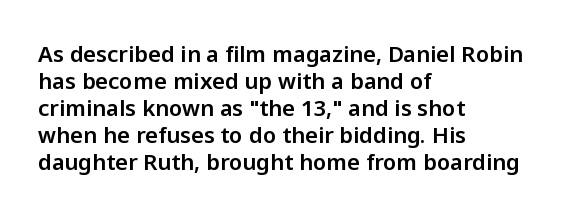
{"italic": "no", "underline": "no", "align": "left", "line_spacing_ratio": 1.23, "letter_spacing": "normal", "letter_spacing_em": 0.0, "glyph_px": 22}
